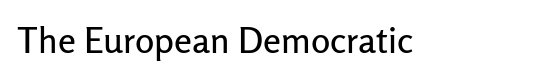
{"serif": "no", "italic": "no", "width": "normal", "stroke_contrast": "low", "x_height": "medium", "monospaced": "no", "underline": "no", "letter_spacing": "normal", "letter_spacing_em": 0.0, "glyph_px": 36}
